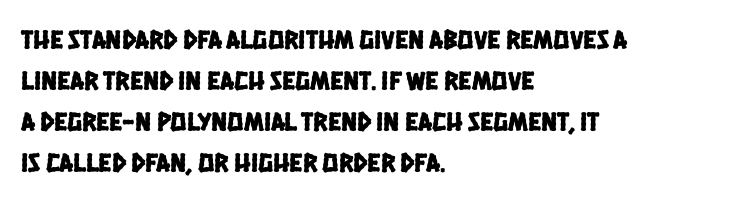
Q: Is the text underlined? A: No.
Q: How is the paragraph aligned? A: Left-aligned.
Q: Is the spacing between letters normal or unusually wide? A: Normal.
Q: Is the spacing between lines tight, normal or loose? A: Normal.
